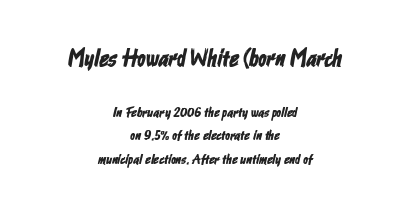
The image shows 24 px text type; set centered, normal line spacing (1.66x), normal letter spacing, not underlined; the first (top) block is 1.71x larger.
